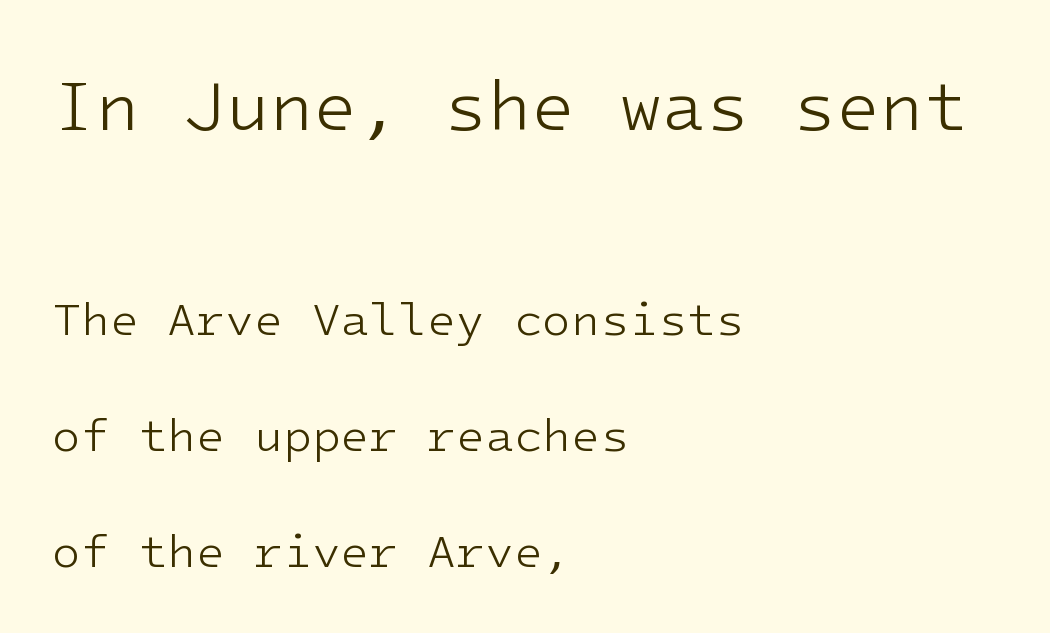
Q: Is the text bold? A: No.
Q: Is the text italic (slanted)? A: No, it is upright.
Q: Is the typeface a serif or a sans-serif typeface? A: Sans-serif.
Q: Is the text underlined? A: No.
Q: How is the paragraph aligned? A: Left-aligned.
Q: Is the spacing between letters normal or unusually wide? A: Normal.
Q: Is the spacing between lines tight, normal or loose? A: Loose.
Q: Which block of text is set in a larger size, the first (top) or the second (bottom)? A: The first (top) one.
Q: Width (condensed, normal, or wide)? A: Normal.
Q: Stroke contrast? A: Low.
Q: x-height? A: Medium.
